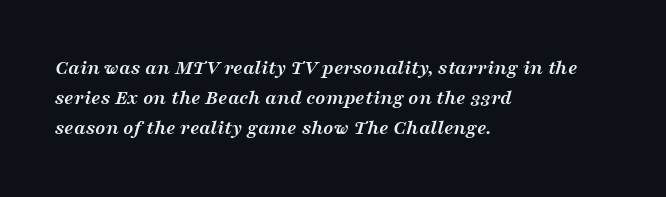
{"italic": "yes", "lean": "right", "slant_degrees": 16, "bold": "yes", "underline": "no", "align": "left", "line_spacing": "normal", "line_spacing_ratio": 1.43, "letter_spacing": "normal", "letter_spacing_em": 0.0, "glyph_px": 21}
